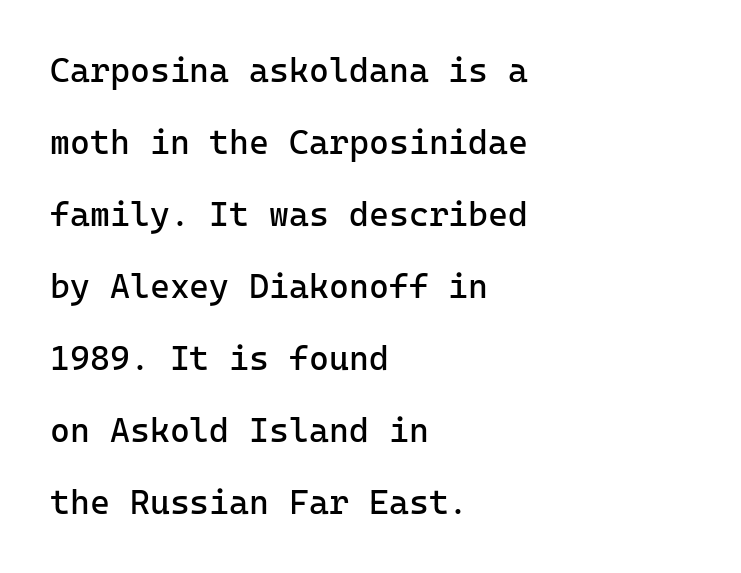
The image shows 34 px regular-weight sans-serif type, upright, monospaced; set left-aligned, loose line spacing (2.12x), normal letter spacing, not underlined; low stroke contrast and a medium x-height.
